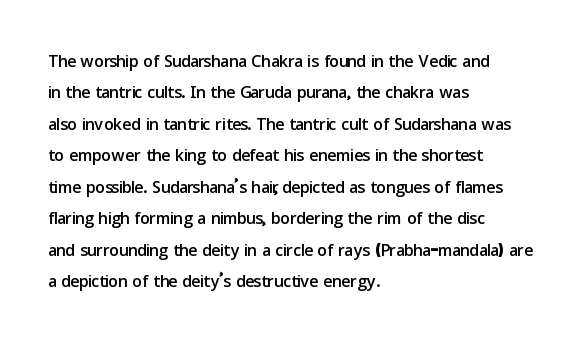
Here the glyphs are tracked normally, forming tight word shapes. Type without underlining. A roman cut, with each character standing at attention. A classic flush-left, rag-right setting is used for this passage.
